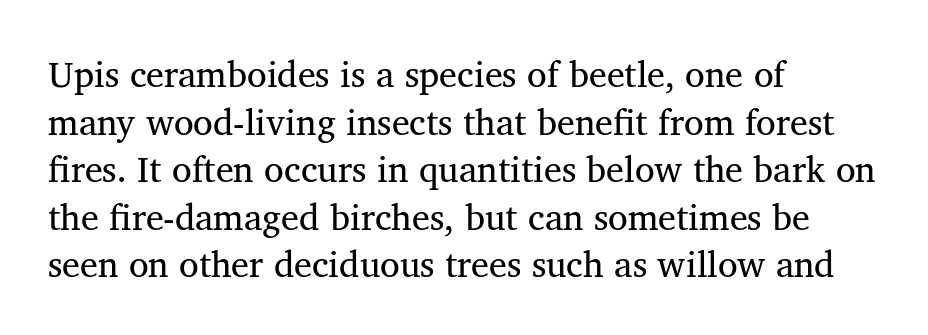
The image shows 36 px regular-weight serif type, upright; set left-aligned, normal line spacing (1.32x), normal letter spacing, not underlined; medium stroke contrast and a medium x-height.
